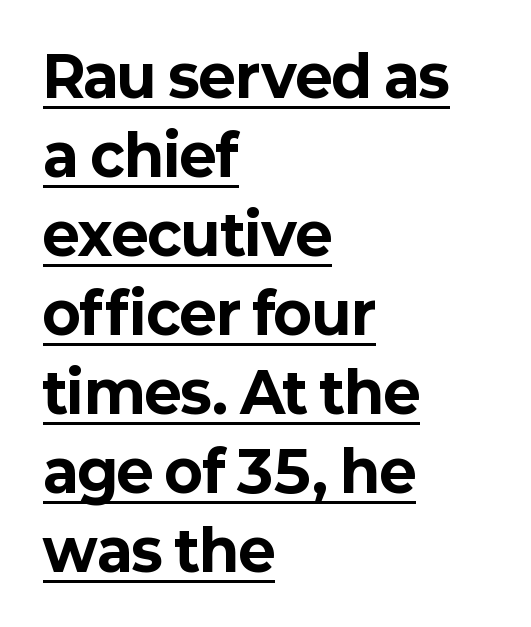
Q: Is the text bold? A: Yes.
Q: Is the text italic (slanted)? A: No, it is upright.
Q: Is the typeface a serif or a sans-serif typeface? A: Sans-serif.
Q: Is the text underlined? A: Yes.
Q: How is the paragraph aligned? A: Left-aligned.
Q: Is the spacing between letters normal or unusually wide? A: Normal.
Q: Is the spacing between lines tight, normal or loose? A: Normal.
Q: Width (condensed, normal, or wide)? A: Normal.
Q: Stroke contrast? A: Low.
Q: x-height? A: Medium.
Q: Monospaced? A: No.
